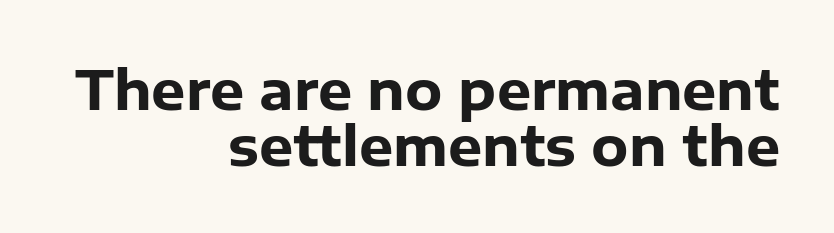
There is no visible air inserted between adjacent glyphs. Where is the straight margin? On the right. Tall strokes in this sample are plumb rather than angled. Rows of type sit shoulder to shoulder in the vertical direction. A sans-serif font was chosen for this passage. This sample has the flowing, uneven cadence of proportional lettering.
